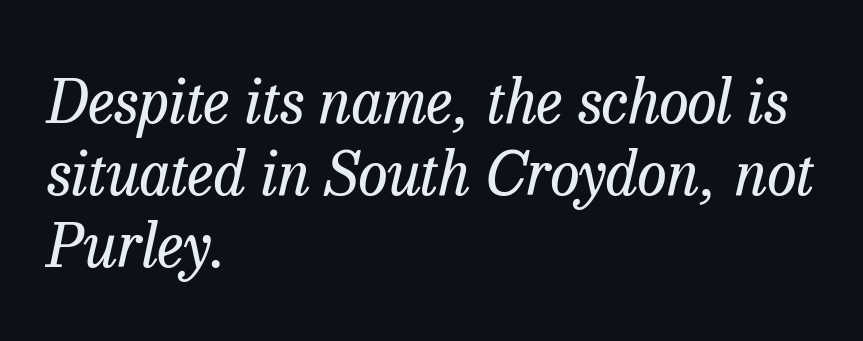
This sample uses plain, unmodified letter spacing. Regarding serifs, this sample has them. The rendering uses natural spacing where letterforms have individual widths. The words here are not underlined.
